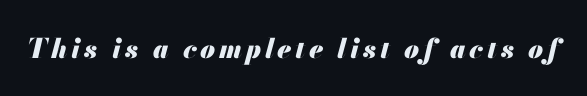
{"italic": "yes", "lean": "right", "slant_degrees": 13, "bold": "yes", "underline": "no", "glyph_px": 27}
